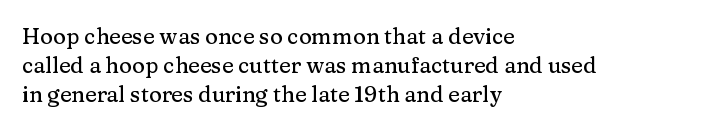
The image shows 22 px text type, upright; set left-aligned, normal line spacing (1.32x), normal letter spacing, not underlined.
